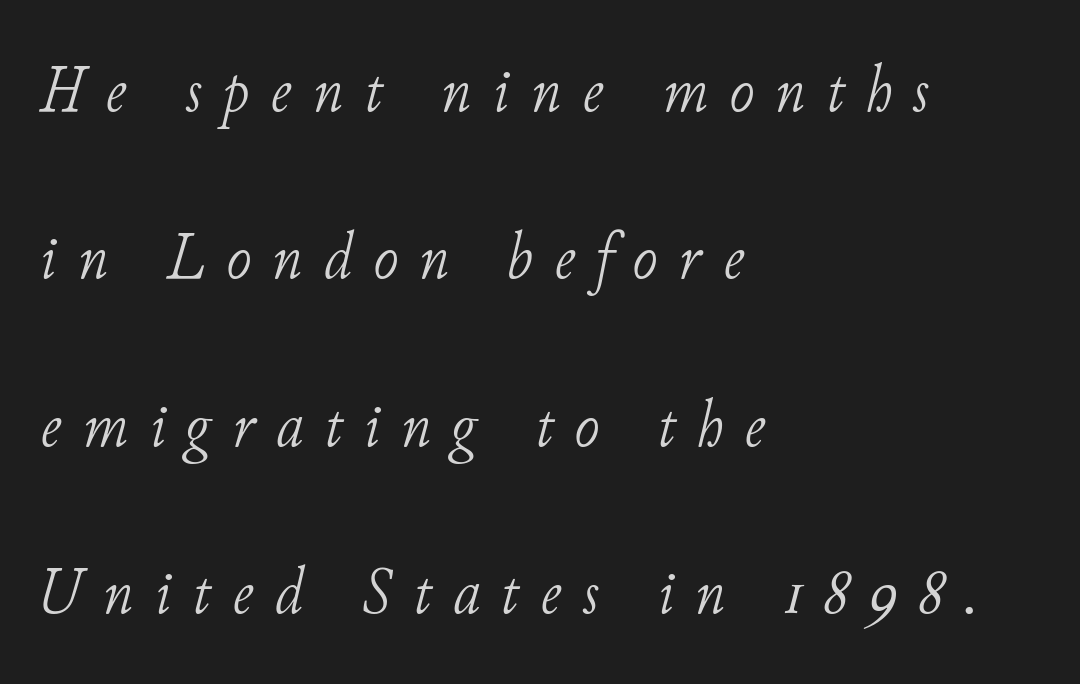
Q: Is the text bold? A: No.
Q: Is the text italic (slanted)? A: Yes, it leans right by about 11 degrees.
Q: Is the typeface a serif or a sans-serif typeface? A: Serif.
Q: Is the text underlined? A: No.
Q: How is the paragraph aligned? A: Left-aligned.
Q: Is the spacing between letters normal or unusually wide? A: Unusually wide.
Q: Is the spacing between lines tight, normal or loose? A: Loose.
Q: Width (condensed, normal, or wide)? A: Normal.
Q: Stroke contrast? A: Low.
Q: x-height? A: Small.
Q: Monospaced? A: No.
